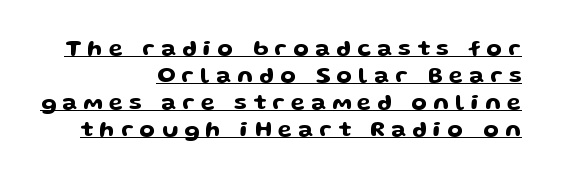
Q: Is the text italic (slanted)? A: No, it is upright.
Q: Is the text underlined? A: Yes.
Q: How is the paragraph aligned? A: Right-aligned.
Q: Is the spacing between letters normal or unusually wide? A: Unusually wide.
